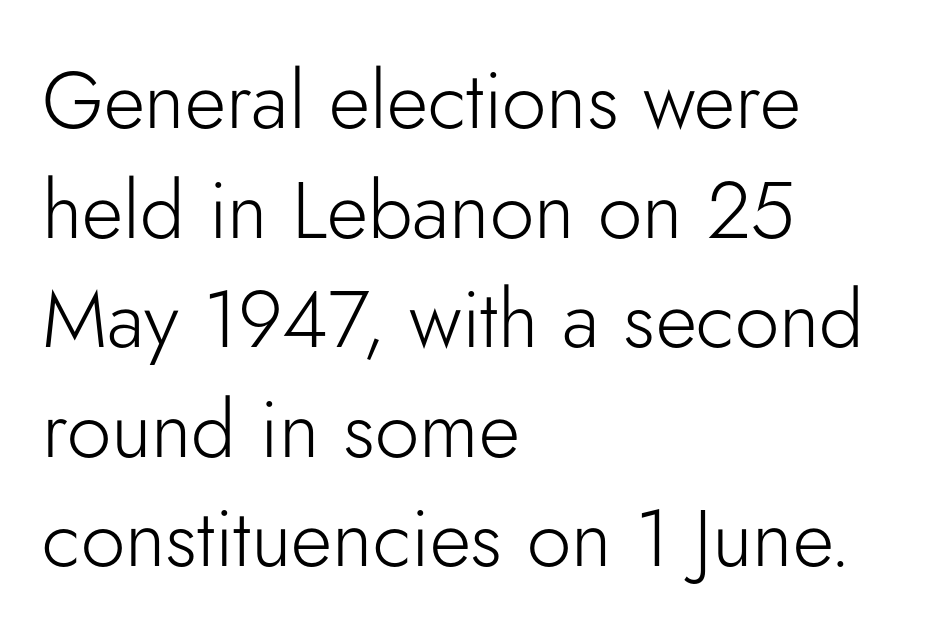
Q: Is the text bold? A: No.
Q: Is the text italic (slanted)? A: No, it is upright.
Q: Is the typeface a serif or a sans-serif typeface? A: Sans-serif.
Q: Is the text underlined? A: No.
Q: How is the paragraph aligned? A: Left-aligned.
Q: Is the spacing between letters normal or unusually wide? A: Normal.
Q: Is the spacing between lines tight, normal or loose? A: Normal.
Q: Width (condensed, normal, or wide)? A: Normal.
Q: Stroke contrast? A: Low.
Q: x-height? A: Small.
Q: Monospaced? A: No.
